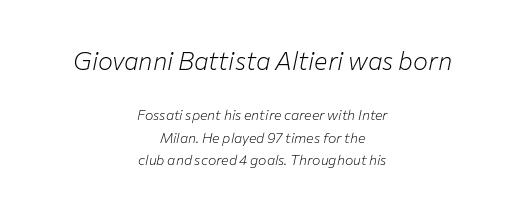
The image shows 25 px text type, italic (leaning right); set centered, normal line spacing (1.63x), normal letter spacing, not underlined; the first (top) block is 1.79x larger.
